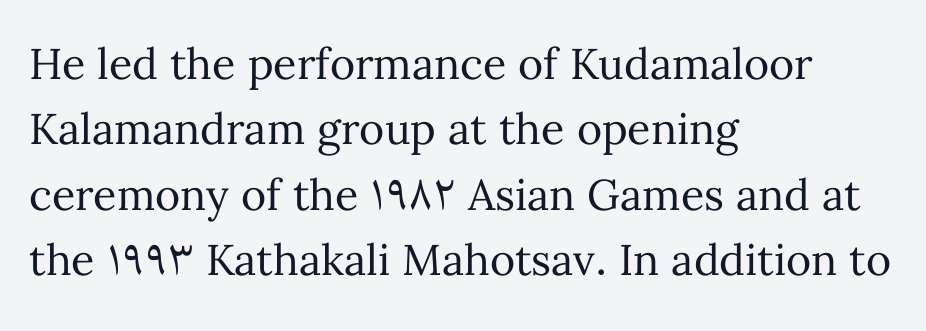
The image shows 43 px regular-weight type, upright; set left-aligned, normal line spacing (1.52x), normal letter spacing, not underlined; medium stroke contrast and a medium x-height.
